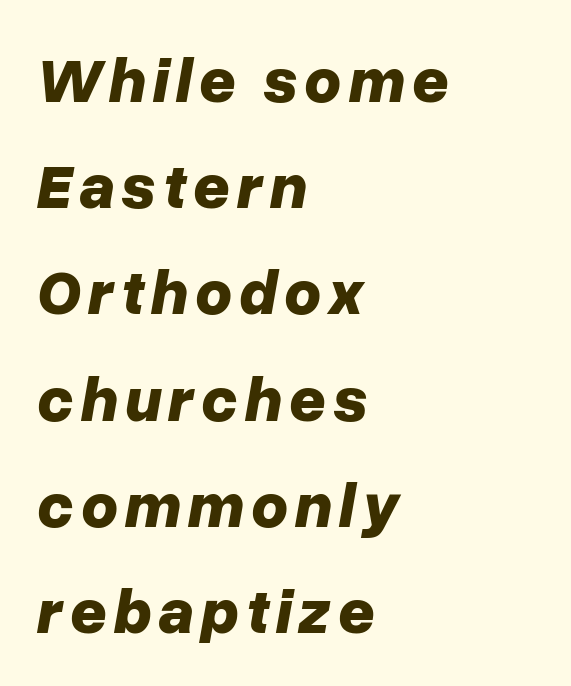
Line spacing here is normal. Every row of glyphs begins at an identical x-position on the left. Note the varied advance widths — an 'i' is clearly narrower than an 'm'. The specimen reads as italic at a glance. Heft: maximum for text — a bold. The specimen omits any rule beneath the text block's lines.
